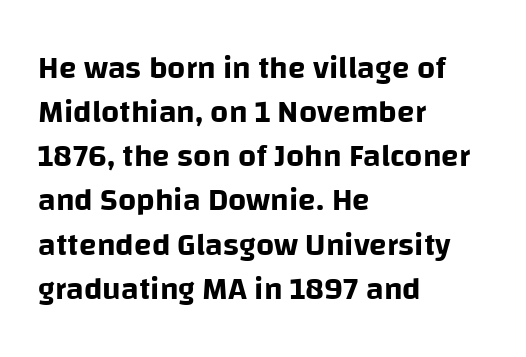
{"serif": "no", "italic": "no", "width": "normal", "stroke_contrast": "low", "x_height": "large", "monospaced": "no", "underline": "no", "align": "left", "line_spacing": "normal", "line_spacing_ratio": 1.38, "letter_spacing": "normal", "letter_spacing_em": 0.0, "glyph_px": 32}
